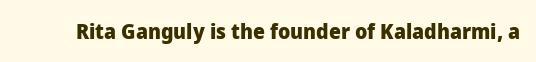
Q: Is the text bold? A: Yes.
Q: Is the text italic (slanted)? A: No, it is upright.
Q: Is the text underlined? A: No.
Q: Is the spacing between letters normal or unusually wide? A: Normal.
